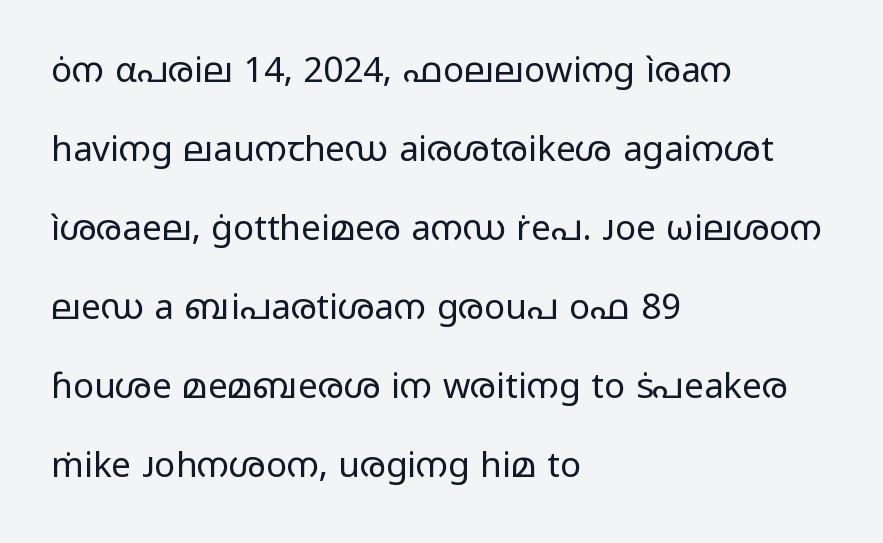
It's the straight-up-and-down kind of type. The characters display no serif detailing; their extremities are plain. This reads as an unemphasized weight, regular at the heaviest. Looks like regular typesetting: each glyph gets only the width it needs. In terms of letterspacing, this is plain default setting. Rows of type keep a wide berth in the vertical direction.
